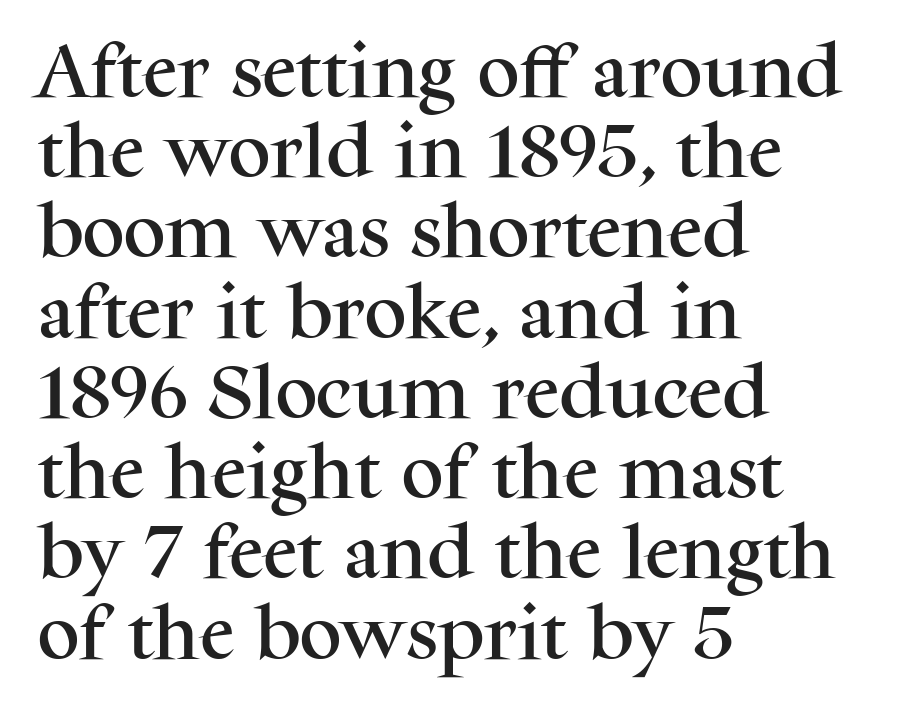
{"serif": "yes", "italic": "no", "width": "normal", "stroke_contrast": "medium", "x_height": "medium", "monospaced": "no", "underline": "no", "align": "left", "line_spacing": "normal", "line_spacing_ratio": 1.36, "letter_spacing": "normal", "letter_spacing_em": 0.0, "glyph_px": 59}
